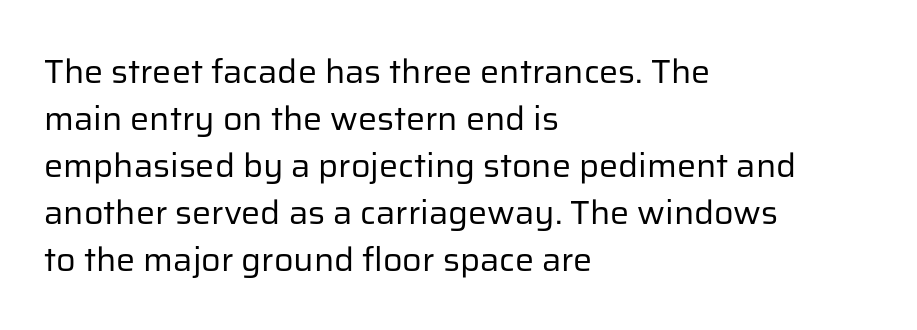
Normally led — the rows are evenly, conventionally spaced. The font is comparable to plain body text, perhaps lighter. You can tell it's not italic because the verticals are truly vertical. Each word holds together tightly as a unit, with standard inter-letter gaps. The rendering uses natural spacing where letterforms have individual widths.
